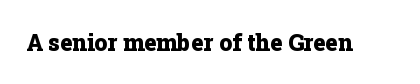
Q: Is the text bold? A: Yes.
Q: Is the text italic (slanted)? A: No, it is upright.
Q: Is the text underlined? A: No.
Q: Is the spacing between letters normal or unusually wide? A: Normal.
